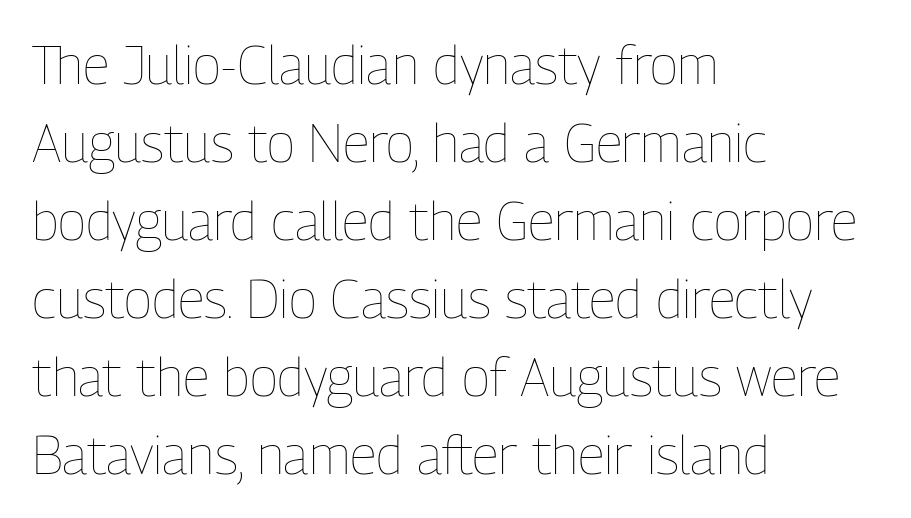
Q: Is the text bold? A: No.
Q: Is the text italic (slanted)? A: No, it is upright.
Q: Is the text underlined? A: No.
Q: How is the paragraph aligned? A: Left-aligned.
Q: Is the spacing between letters normal or unusually wide? A: Normal.
Q: Is the spacing between lines tight, normal or loose? A: Normal.
Q: Width (condensed, normal, or wide)? A: Condensed.
Q: Stroke contrast? A: Low.
Q: x-height? A: Medium.
Q: Monospaced? A: No.
